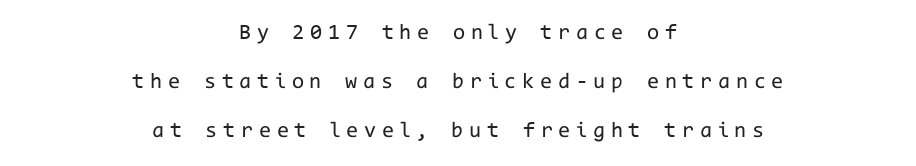
The image shows 22 px text type, upright; set centered, loose line spacing (2.23x), unusually wide letter spacing (+0.26 em), not underlined.
